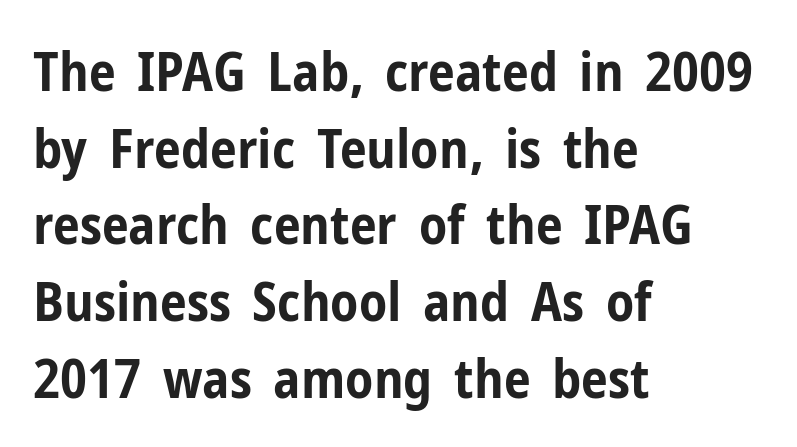
The image shows 54 px bold, condensed sans-serif type, upright; set left-aligned, normal line spacing (1.42x), normal letter spacing, not underlined; low stroke contrast and a medium x-height.
